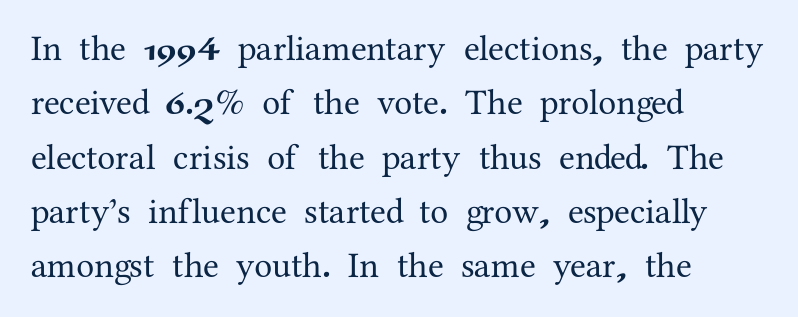
The image shows 36 px serif type, upright; set left-aligned, normal line spacing (1.51x), normal letter spacing, not underlined; medium stroke contrast and a medium x-height.
